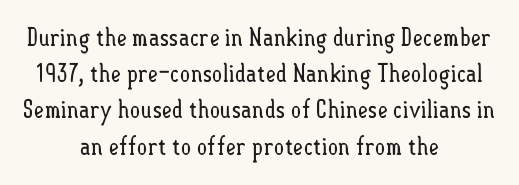
No extra ink here — the face is not bold. Inter-character spacing is left at the font's built-in metrics. The axis of the letterforms is exactly vertical. Where is the straight margin? There isn't one; the lines are centered. The rows are spaced the way most documents space them.
